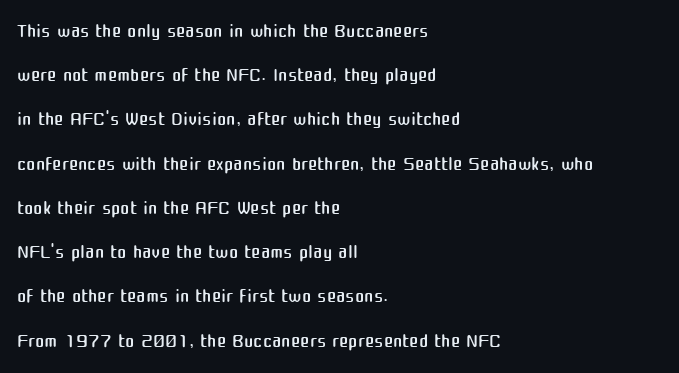
{"serif": "no", "italic": "no", "bold": "no", "weight": "regular", "width": "normal", "stroke_contrast": "medium", "x_height": "medium", "monospaced": "no", "underline": "no", "align": "left", "line_spacing": "normal", "line_spacing_ratio": 1.58, "letter_spacing": "normal", "letter_spacing_em": 0.0, "glyph_px": 28}
